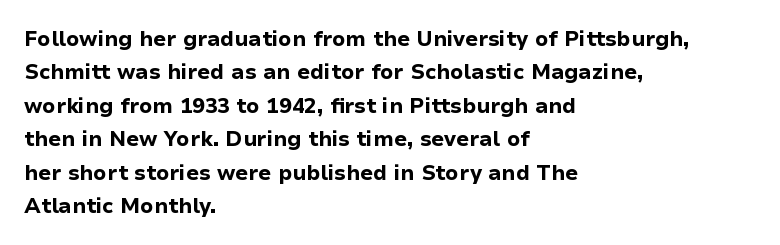
The lines sit at an ordinary, default distance from one another. Bare-footed words on every line. The rendering uses a bold face; every stroke is thick and dark. Posture: upright roman.
